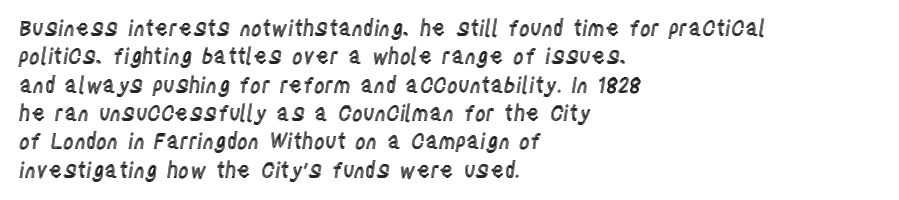
The foot of each line stays bare and open. The passage shown stacks its lines at a standard gap. Alignment: flush left. The horizontal fit of the characters is conventional and even.
